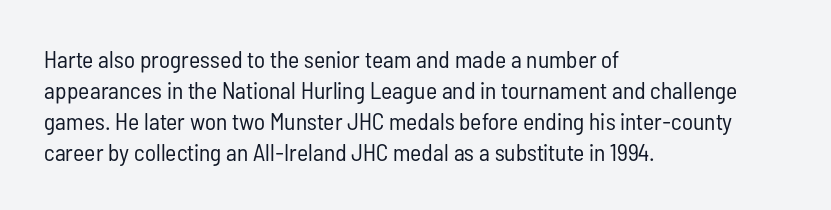
{"italic": "no", "bold": "no", "underline": "no", "align": "left", "line_spacing": "normal", "line_spacing_ratio": 1.29, "letter_spacing": "normal", "letter_spacing_em": 0.0, "glyph_px": 24}
